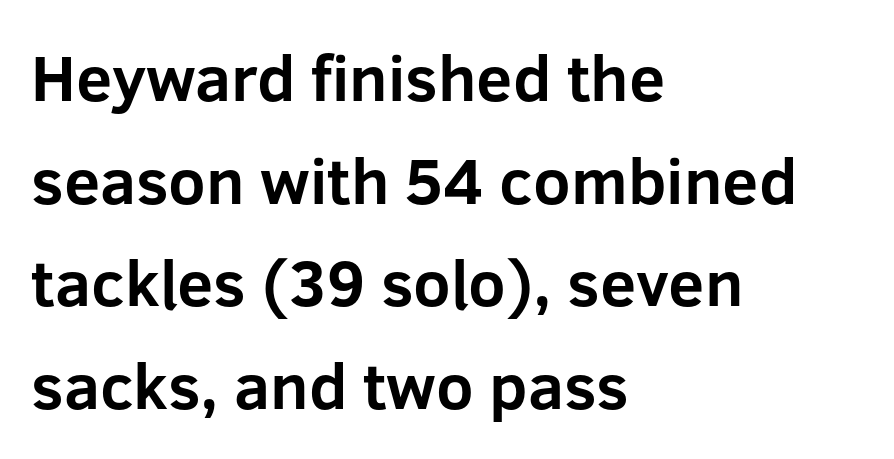
Q: Is the text bold? A: Yes.
Q: Is the text italic (slanted)? A: No, it is upright.
Q: Is the typeface a serif or a sans-serif typeface? A: Sans-serif.
Q: Is the text underlined? A: No.
Q: How is the paragraph aligned? A: Left-aligned.
Q: Is the spacing between letters normal or unusually wide? A: Normal.
Q: Is the spacing between lines tight, normal or loose? A: Normal.
Q: Width (condensed, normal, or wide)? A: Normal.
Q: Stroke contrast? A: Low.
Q: x-height? A: Medium.
Q: Monospaced? A: No.
